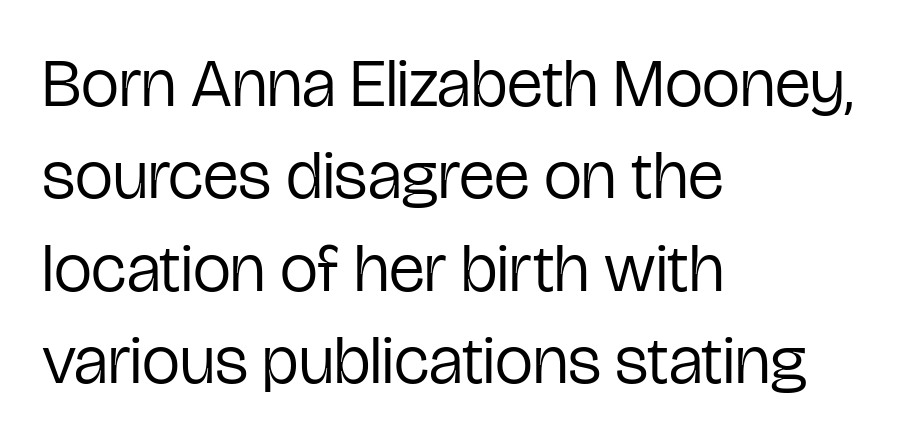
Summary of vertical rhythm: regular, with standard interline spacing. This sample is left-justified, so line endings fall wherever the words run out. Is this a heavy cut? Hardly; it is regular or lighter. The letters advance in unequal steps, a hallmark of proportional type. Tracking here is standard; glyphs follow each other at the usual distance. No italicization has been applied; the sample stays upright.
